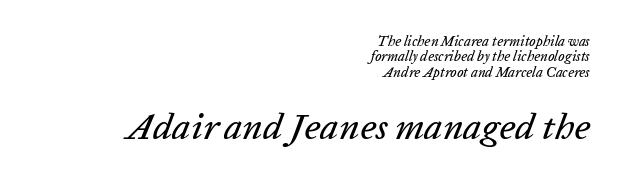
The image shows 37 px text type, italic (leaning right); set right-aligned, tight line spacing (1.1x), normal letter spacing, not underlined; the second (bottom) block is 2.64x larger; low stroke contrast and a medium x-height.
